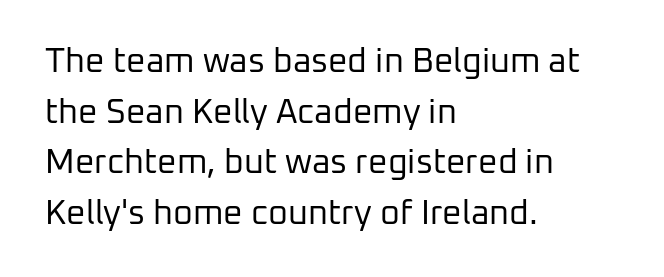
Q: Is the text bold? A: No.
Q: Is the text italic (slanted)? A: No, it is upright.
Q: Is the typeface a serif or a sans-serif typeface? A: Sans-serif.
Q: Is the text underlined? A: No.
Q: How is the paragraph aligned? A: Left-aligned.
Q: Is the spacing between letters normal or unusually wide? A: Normal.
Q: Is the spacing between lines tight, normal or loose? A: Normal.
Q: Width (condensed, normal, or wide)? A: Normal.
Q: Stroke contrast? A: Low.
Q: x-height? A: Medium.
Q: Monospaced? A: No.
